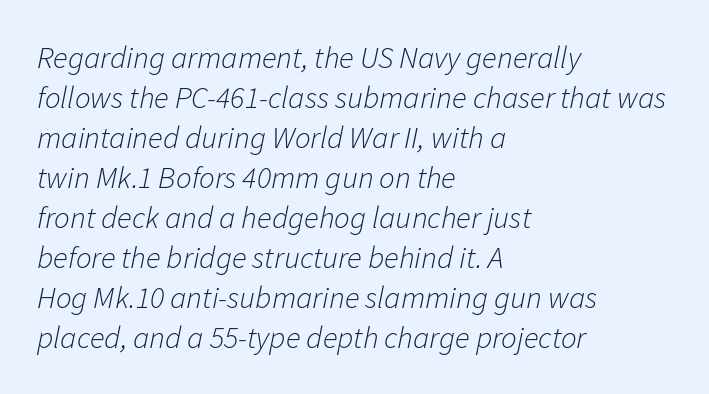
{"italic": "yes", "lean": "right", "slant_degrees": 11, "bold": "no", "weight": "light", "width": "normal", "stroke_contrast": "low", "x_height": "medium", "monospaced": "no", "underline": "no", "align": "left", "line_spacing": "normal", "line_spacing_ratio": 1.29, "letter_spacing": "normal", "letter_spacing_em": 0.0, "glyph_px": 31}
